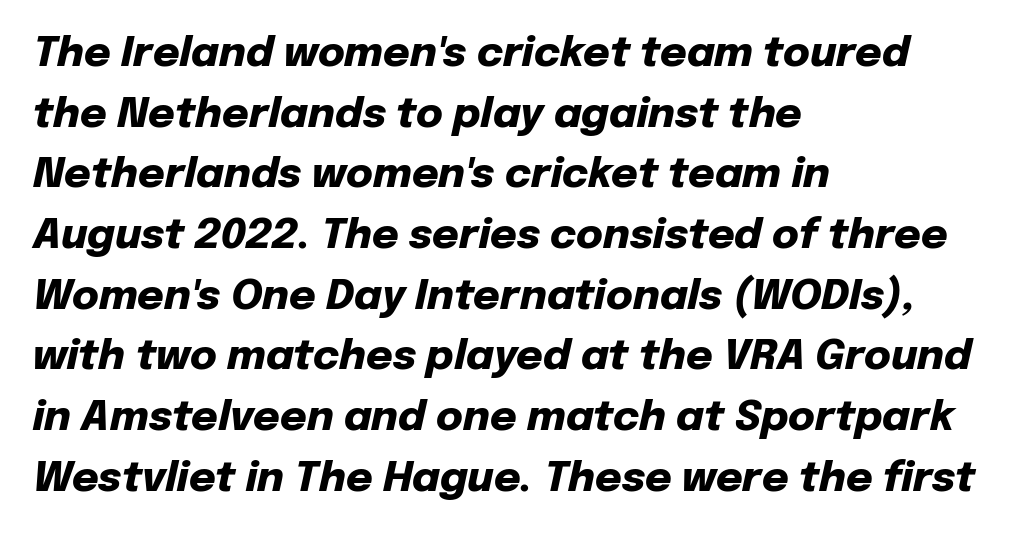
The image shows 41 px heavy type, italic (leaning right); set left-aligned, normal line spacing (1.48x), normal letter spacing, not underlined; low stroke contrast and a medium x-height.
